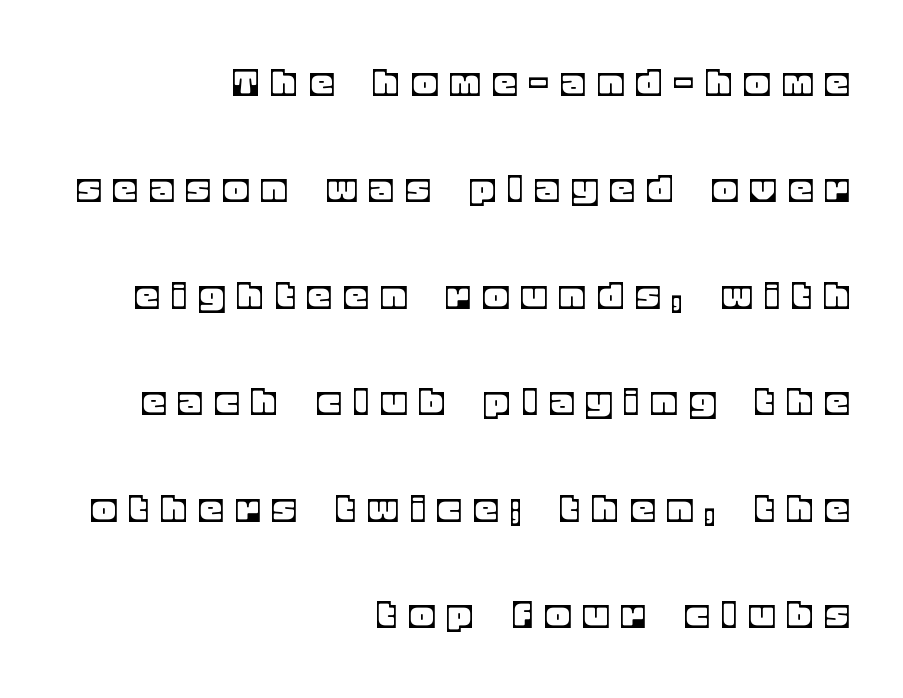
{"italic": "no", "width": "normal", "x_height": "large", "monospaced": "no", "underline": "no", "align": "right", "line_spacing": "loose", "line_spacing_ratio": 2.42, "letter_spacing": "wide", "letter_spacing_em": 0.34, "glyph_px": 44}
